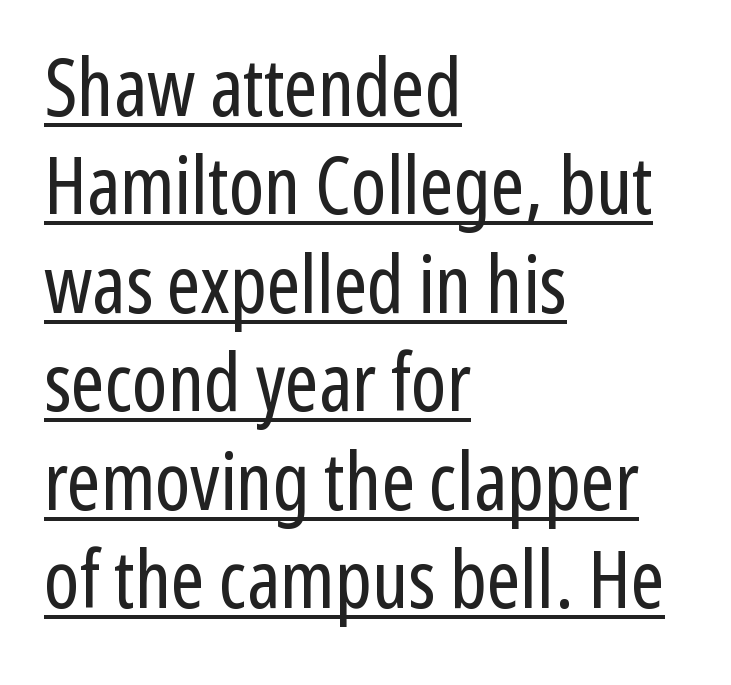
The lettering holds an erect, upright posture throughout. Looks like regular typesetting: each glyph gets only the width it needs. Each line starts at the same left margin while the right side varies. Is the letter spacing exaggerated? No — it looks like the ordinary default.
